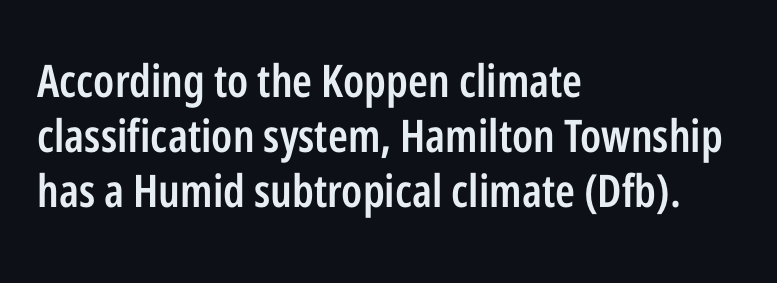
The image shows 45 px semibold, condensed sans-serif type, upright; set left-aligned, line spacing 1.22x, normal letter spacing, not underlined; low stroke contrast and a medium x-height.
